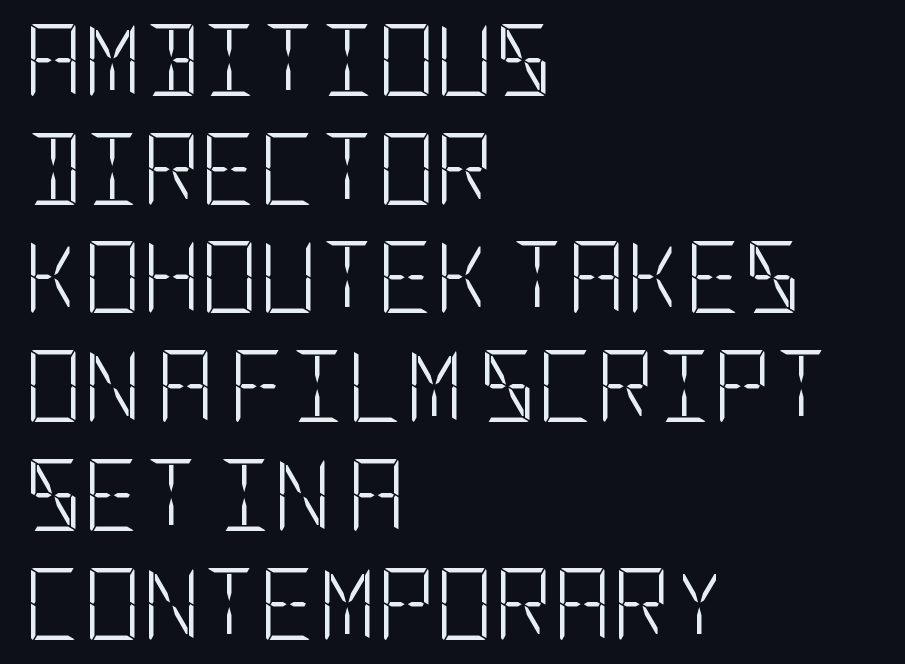
Glyph-to-glyph distance matches everyday printed text. The lines in this sample share a left origin and differ only in where they stop. Whoever set this chose a conventional vertical rhythm. The glyphs in this specimen are sans serif. Descenders hang freely into open space.
